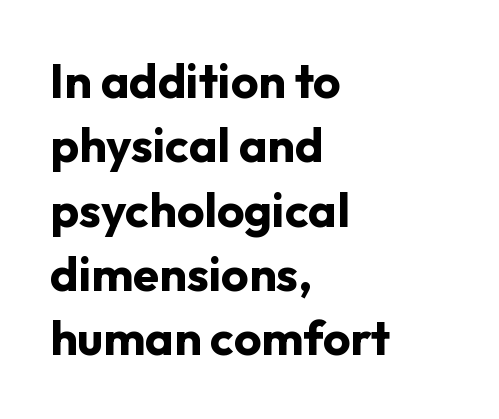
The image shows 48 px bold sans-serif type, upright; set left-aligned, normal line spacing (1.34x), normal letter spacing, not underlined; low stroke contrast and a medium x-height.
